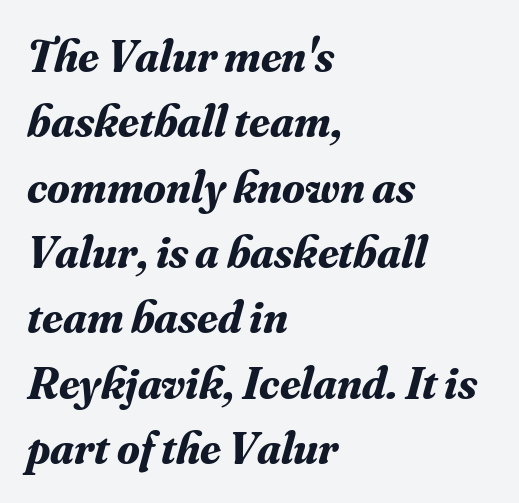
Q: Is the text bold? A: Yes.
Q: Is the text italic (slanted)? A: Yes, it leans right by about 16 degrees.
Q: Is the typeface a serif or a sans-serif typeface? A: Serif.
Q: Is the text underlined? A: No.
Q: How is the paragraph aligned? A: Left-aligned.
Q: Is the spacing between letters normal or unusually wide? A: Normal.
Q: Is the spacing between lines tight, normal or loose? A: Normal.
Q: Width (condensed, normal, or wide)? A: Normal.
Q: Stroke contrast? A: Medium.
Q: x-height? A: Small.
Q: Monospaced? A: No.
